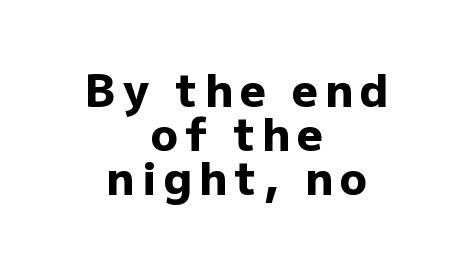
{"serif": "no", "italic": "no", "bold": "yes", "weight": "heavy", "width": "normal", "stroke_contrast": "low", "x_height": "medium", "monospaced": "no", "underline": "no", "align": "center", "line_spacing": "tight", "line_spacing_ratio": 0.98, "glyph_px": 45}
